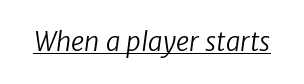
Q: Is the text bold? A: No.
Q: Is the text underlined? A: Yes.
Q: Is the spacing between letters normal or unusually wide? A: Normal.
